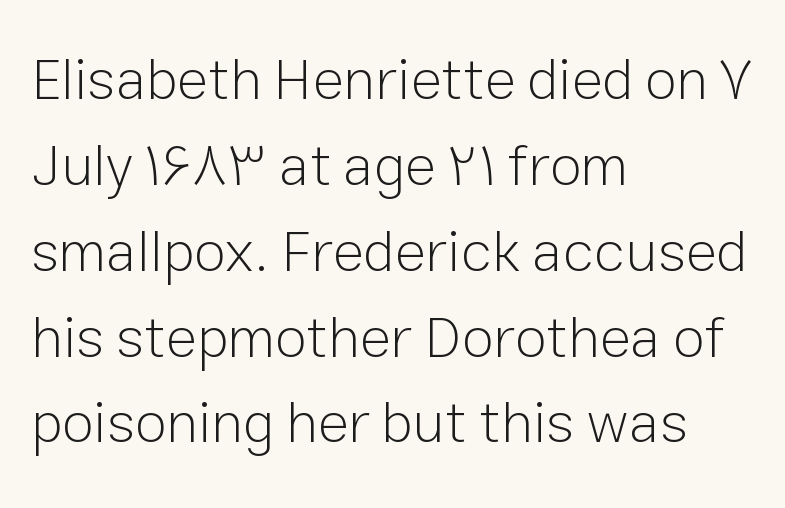
Q: Is the text bold? A: No.
Q: Is the text italic (slanted)? A: No, it is upright.
Q: Is the typeface a serif or a sans-serif typeface? A: Sans-serif.
Q: Is the text underlined? A: No.
Q: How is the paragraph aligned? A: Left-aligned.
Q: Is the spacing between letters normal or unusually wide? A: Normal.
Q: Is the spacing between lines tight, normal or loose? A: Normal.
Q: Width (condensed, normal, or wide)? A: Normal.
Q: Stroke contrast? A: Low.
Q: x-height? A: Medium.
Q: Monospaced? A: No.
